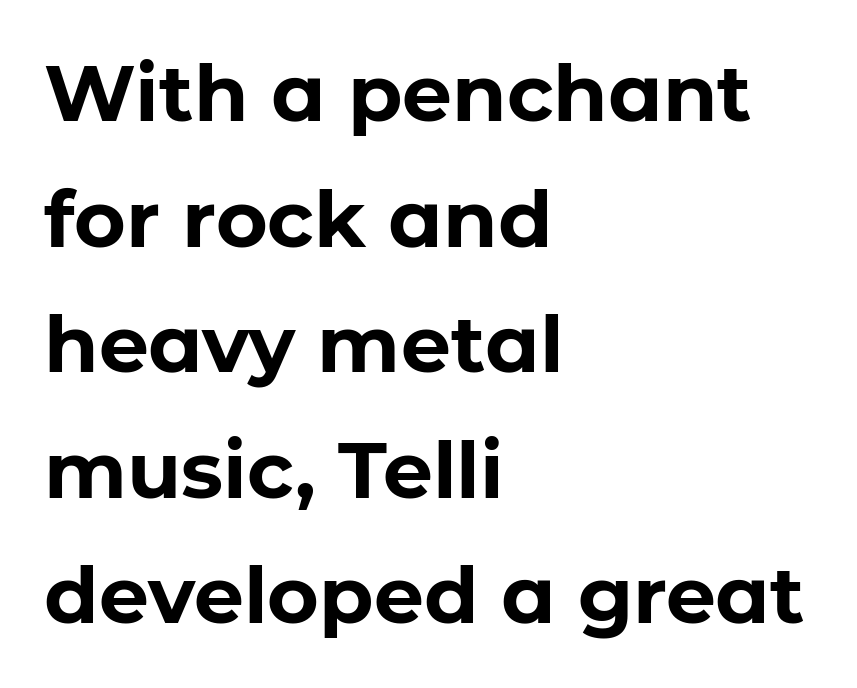
{"serif": "no", "italic": "no", "bold": "yes", "weight": "bold", "width": "normal", "stroke_contrast": "low", "x_height": "medium", "monospaced": "no", "underline": "no", "align": "left", "line_spacing": "normal", "line_spacing_ratio": 1.59, "letter_spacing": "normal", "letter_spacing_em": 0.0, "glyph_px": 79}
